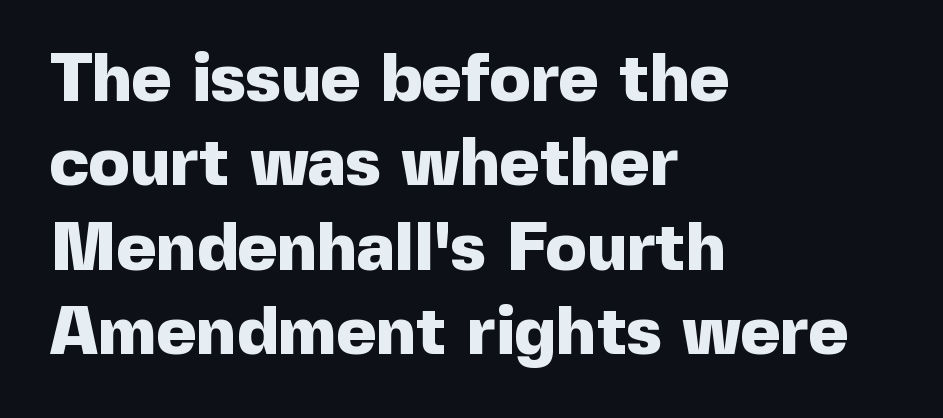
Tracking value appears to be zero — textbook default spacing. Ordinary non-slanted type is in use. This sample uses a sans-serif face. Compared with a centered layout, this one pins lines to the left instead.
